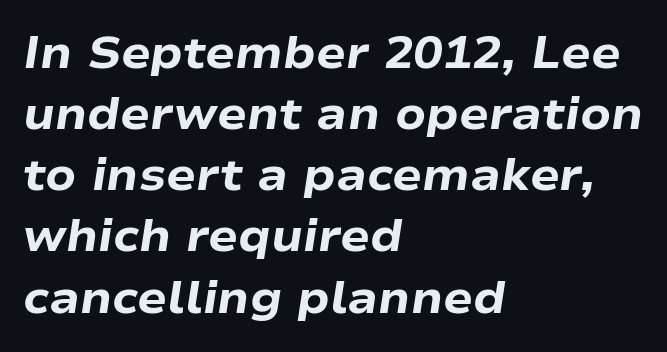
Q: Is the text bold? A: Yes.
Q: Is the text italic (slanted)? A: Yes, it leans right by about 9 degrees.
Q: Is the text underlined? A: No.
Q: How is the paragraph aligned? A: Left-aligned.
Q: Is the spacing between letters normal or unusually wide? A: Normal.
Q: Is the spacing between lines tight, normal or loose? A: Normal.
Q: Width (condensed, normal, or wide)? A: Wide.
Q: Stroke contrast? A: Low.
Q: x-height? A: Medium.
Q: Monospaced? A: No.
